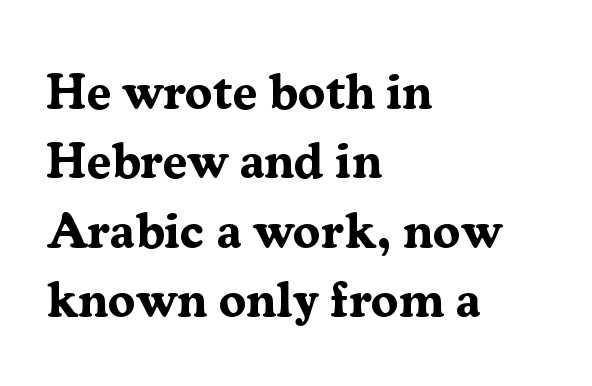
Q: Is the text bold? A: Yes.
Q: Is the text italic (slanted)? A: No, it is upright.
Q: Is the typeface a serif or a sans-serif typeface? A: Serif.
Q: Is the text underlined? A: No.
Q: How is the paragraph aligned? A: Left-aligned.
Q: Is the spacing between letters normal or unusually wide? A: Normal.
Q: Is the spacing between lines tight, normal or loose? A: Normal.
Q: Width (condensed, normal, or wide)? A: Normal.
Q: Stroke contrast? A: Medium.
Q: x-height? A: Medium.
Q: Monospaced? A: No.
